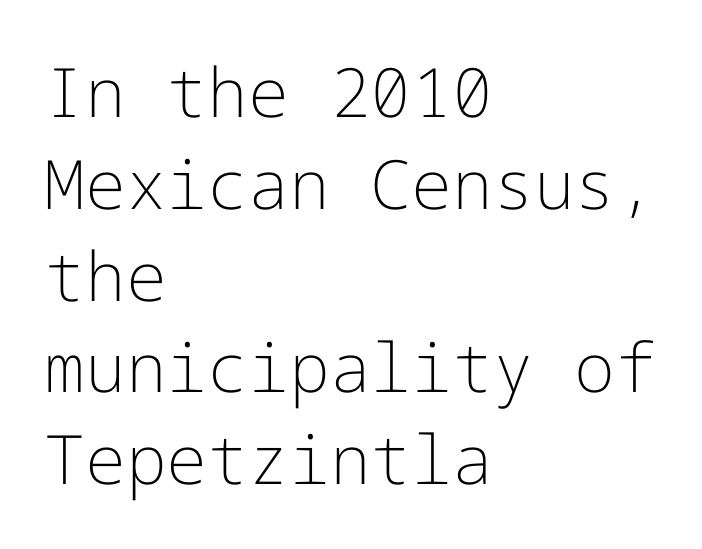
Q: Is the text bold? A: No.
Q: Is the text italic (slanted)? A: No, it is upright.
Q: Is the typeface a serif or a sans-serif typeface? A: Sans-serif.
Q: Is the text underlined? A: No.
Q: How is the paragraph aligned? A: Left-aligned.
Q: Is the spacing between letters normal or unusually wide? A: Normal.
Q: Is the spacing between lines tight, normal or loose? A: Normal.
Q: Width (condensed, normal, or wide)? A: Normal.
Q: Stroke contrast? A: Low.
Q: x-height? A: Medium.
